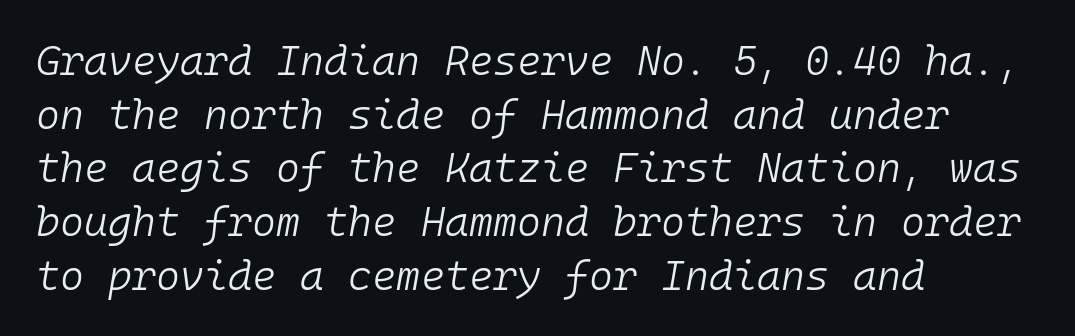
The image shows 41 px light type, italic (leaning right), monospaced; set left-aligned, normal line spacing (1.31x), normal letter spacing, not underlined; low stroke contrast and a medium x-height.
